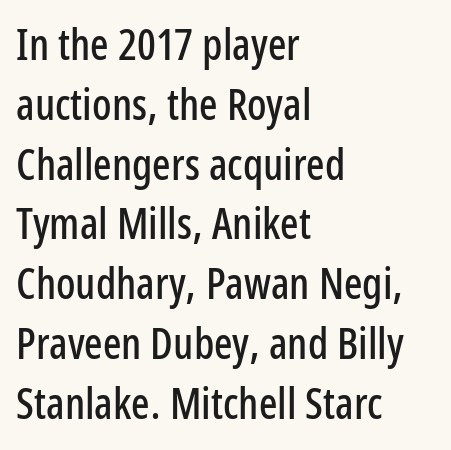
Q: Is the text italic (slanted)? A: No, it is upright.
Q: Is the typeface a serif or a sans-serif typeface? A: Sans-serif.
Q: Is the text underlined? A: No.
Q: How is the paragraph aligned? A: Left-aligned.
Q: Is the spacing between letters normal or unusually wide? A: Normal.
Q: Is the spacing between lines tight, normal or loose? A: Normal.
Q: Width (condensed, normal, or wide)? A: Condensed.
Q: Stroke contrast? A: Low.
Q: x-height? A: Medium.
Q: Monospaced? A: No.
